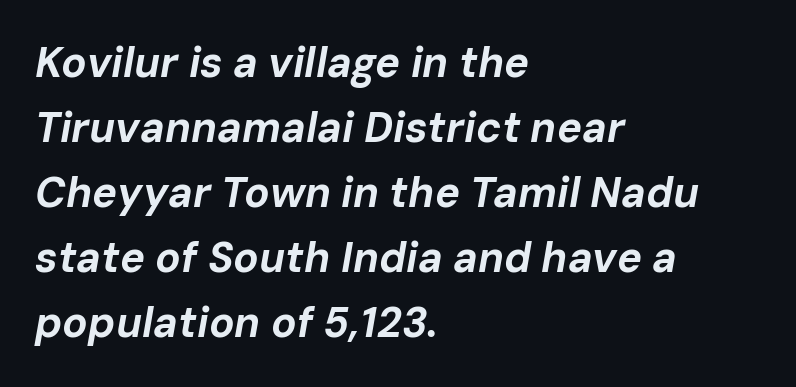
The image shows 42 px bold type, italic (leaning right); set left-aligned, normal line spacing (1.55x), normal letter spacing, not underlined; low stroke contrast and a medium x-height.
